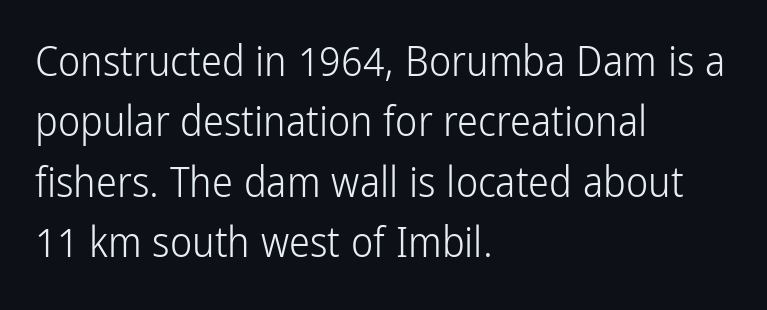
The image shows 42 px light, condensed sans-serif type, upright; set left-aligned, normal line spacing (1.44x), normal letter spacing, not underlined; low stroke contrast and a medium x-height.
